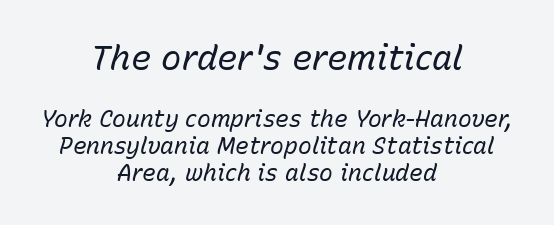
Q: Is the text bold? A: No.
Q: Is the text italic (slanted)? A: Yes, it leans right by about 15 degrees.
Q: Is the text underlined? A: No.
Q: How is the paragraph aligned? A: Centered.
Q: Is the spacing between letters normal or unusually wide? A: Normal.
Q: Which block of text is set in a larger size, the first (top) or the second (bottom)? A: The first (top) one.
Q: Width (condensed, normal, or wide)? A: Normal.
Q: Stroke contrast? A: Low.
Q: x-height? A: Medium.
Q: Monospaced? A: No.
